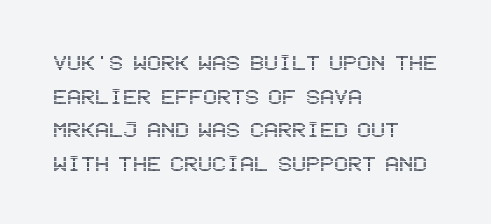
The image shows 26 px text type, upright; set left-aligned, normal line spacing (1.29x), normal letter spacing, not underlined.
